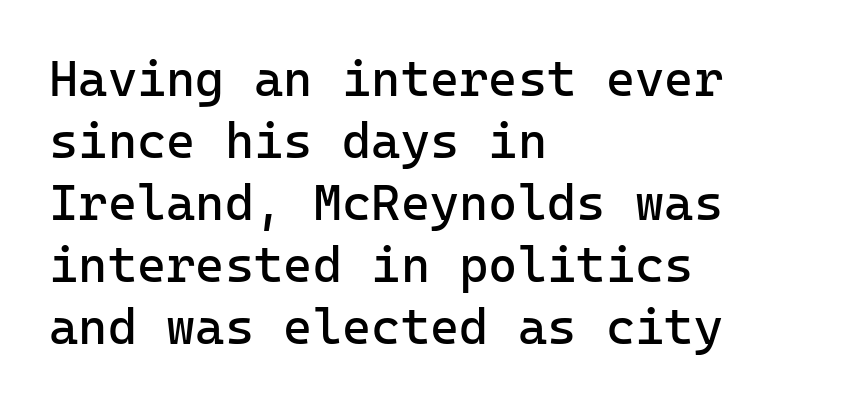
Italic: no, the glyphs are upright roman. Tracking value appears to be zero — textbook default spacing. Line starts are locked; line ends wander. Counters stay open thanks to moderate or lighter strokes.
